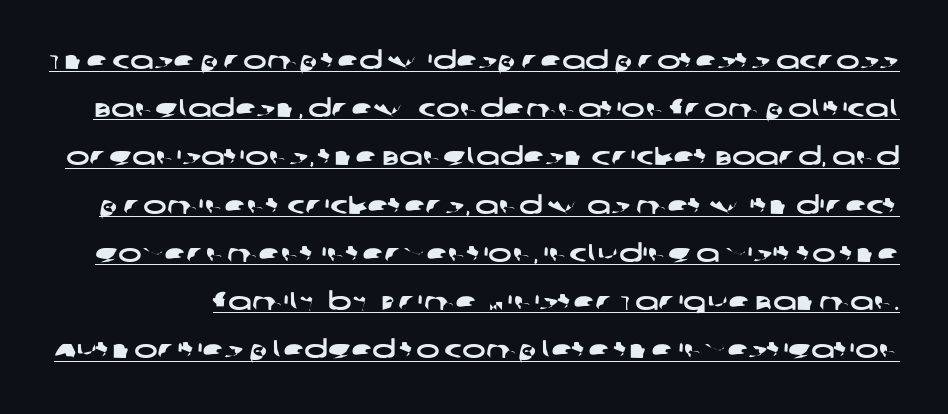
Each word holds together tightly as a unit, with standard inter-letter gaps. Glance below the letters and you will spot a drawn line. The rendering uses a large line-height, opening up the rows.
